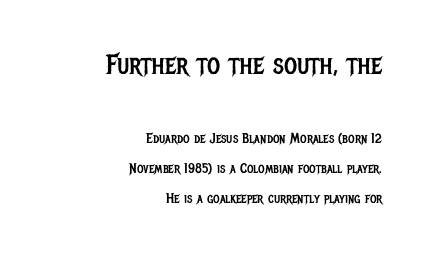
The image shows 28 px regular-weight, condensed sans-serif type, upright; set right-aligned, loose line spacing (2.14x), normal letter spacing, not underlined; the first (top) block is 2.0x larger; low stroke contrast and a large x-height.
